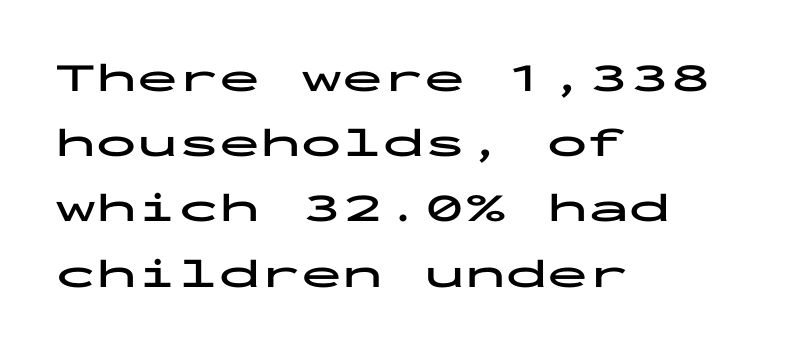
{"serif": "no", "italic": "no", "bold": "yes", "weight": "bold", "width": "wide", "stroke_contrast": "low", "x_height": "medium", "monospaced": "yes", "underline": "no", "align": "left", "line_spacing": "normal", "line_spacing_ratio": 1.59, "letter_spacing": "normal", "letter_spacing_em": 0.0, "glyph_px": 41}
